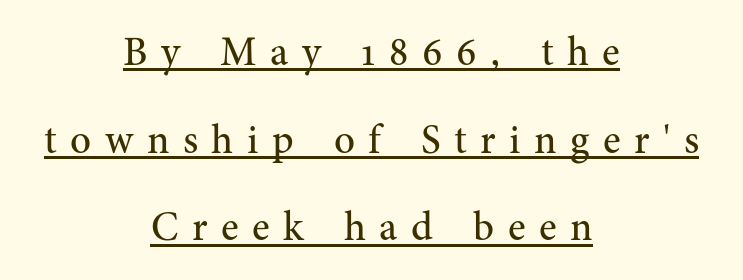
{"serif": "yes", "italic": "no", "bold": "no", "weight": "regular", "width": "normal", "stroke_contrast": "medium", "x_height": "medium", "monospaced": "no", "underline": "yes", "align": "center", "line_spacing": "loose", "line_spacing_ratio": 2.14, "letter_spacing": "wide", "letter_spacing_em": 0.33, "glyph_px": 41}
